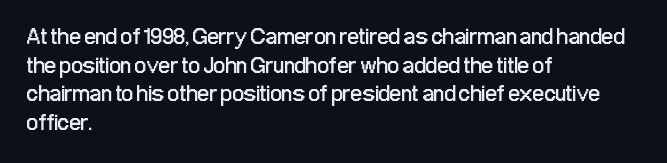
The lines sit at an ordinary, default distance from one another. The text block is weighted toward the left margin, trailing off unevenly rightward. Tracking value appears to be zero — textbook default spacing. Has an underline been added? It has not. Stroke mass is kept to a normal reading level or below.
